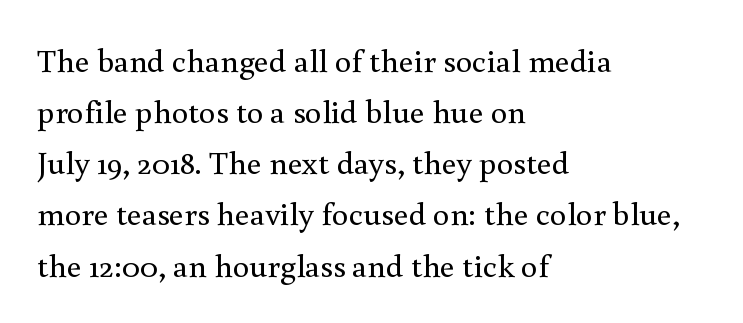
{"serif": "yes", "italic": "no", "bold": "no", "weight": "regular", "width": "normal", "x_height": "small", "monospaced": "no", "underline": "no", "align": "left", "line_spacing": "normal", "line_spacing_ratio": 1.55, "letter_spacing": "normal", "letter_spacing_em": 0.0, "glyph_px": 33}
